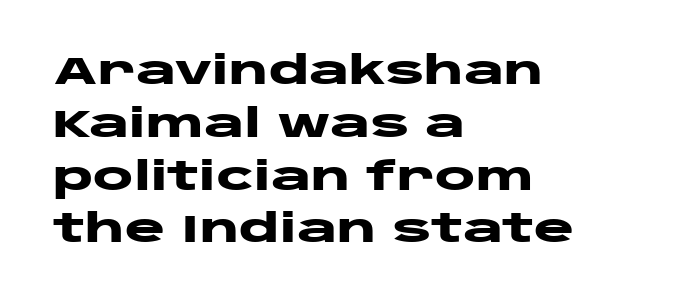
Every character sits straight up, as roman type does. Look at the tracking — it's just the regular setting, nothing added. The text block is weighted toward the left margin, trailing off unevenly rightward. Beneath every word, the page is bare. The text was rendered using a sans face with plain stroke endings. Baseline-to-baseline distance is the conventional proportion of letter height.
